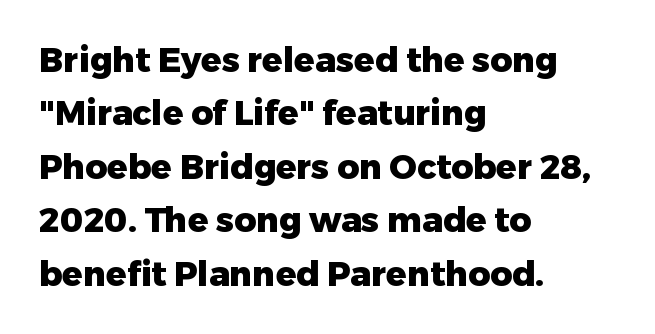
The image shows 34 px heavy sans-serif type, upright; set left-aligned, normal line spacing (1.57x), normal letter spacing, not underlined; low stroke contrast and a medium x-height.
